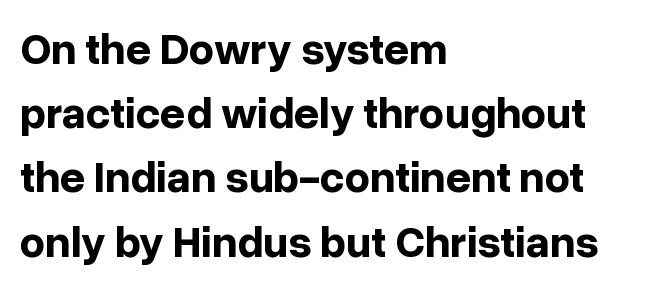
These lines carry a lot of weight — the face is fully bold. These lines sit exactly where default settings would place them. Type without underlining. This is roman type, the default non-slanted kind. Nothing sits at the stroke ends, so this counts as sans-serif. Line beginnings align vertically; line endings do not.
